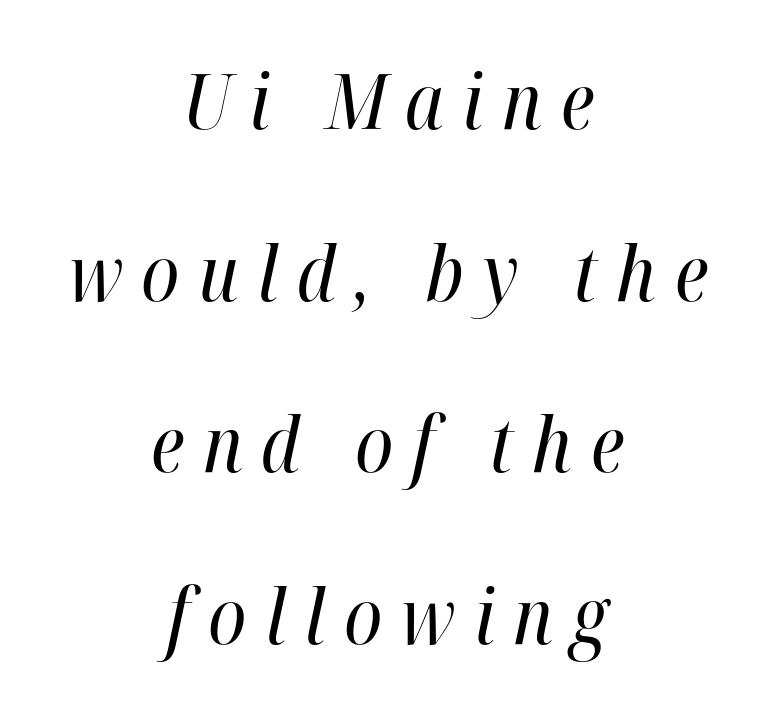
Q: Is the text bold? A: No.
Q: Is the text italic (slanted)? A: Yes, it leans right by about 12 degrees.
Q: Is the text underlined? A: No.
Q: How is the paragraph aligned? A: Centered.
Q: Is the spacing between letters normal or unusually wide? A: Unusually wide.
Q: Is the spacing between lines tight, normal or loose? A: Loose.
Q: Width (condensed, normal, or wide)? A: Condensed.
Q: Stroke contrast? A: High.
Q: x-height? A: Medium.
Q: Monospaced? A: No.
